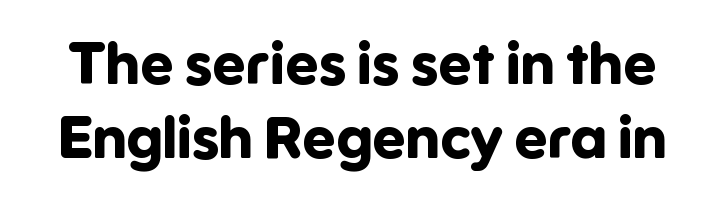
Q: Is the text bold? A: Yes.
Q: Is the text italic (slanted)? A: No, it is upright.
Q: Is the typeface a serif or a sans-serif typeface? A: Sans-serif.
Q: Is the text underlined? A: No.
Q: Is the spacing between letters normal or unusually wide? A: Normal.
Q: Is the spacing between lines tight, normal or loose? A: Normal.
Q: Width (condensed, normal, or wide)? A: Normal.
Q: Stroke contrast? A: Low.
Q: x-height? A: Medium.
Q: Monospaced? A: No.
